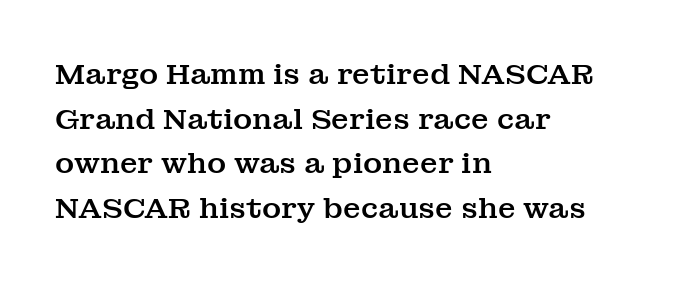
The image shows 29 px serif type, upright; set left-aligned, normal line spacing (1.54x), normal letter spacing, not underlined; medium stroke contrast and a medium x-height.
